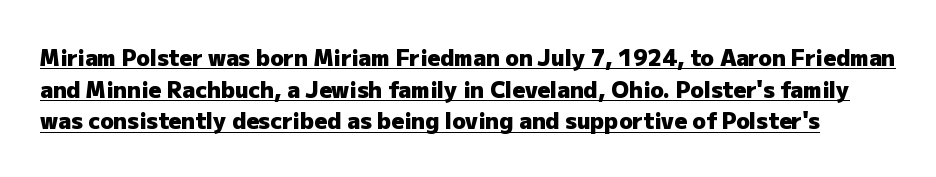
The image shows 22 px bold type, upright; set normal line spacing (1.44x), normal letter spacing, underlined.
